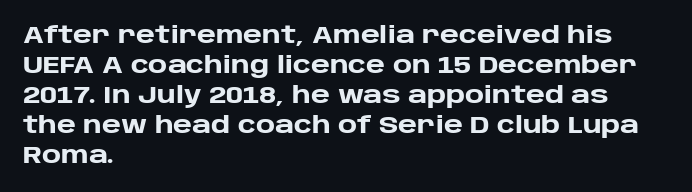
The image shows 24 px bold type, upright; set left-aligned, normal line spacing (1.25x), normal letter spacing, not underlined.
